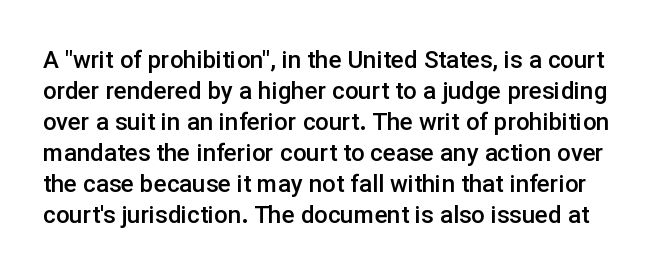
Ascenders rise straight up at ninety degrees. Line spacing here is normal. The passage shown is semibold, sitting just below true bold. Descenders hang freely into open space. The horizontal fit of the characters is conventional and even.
